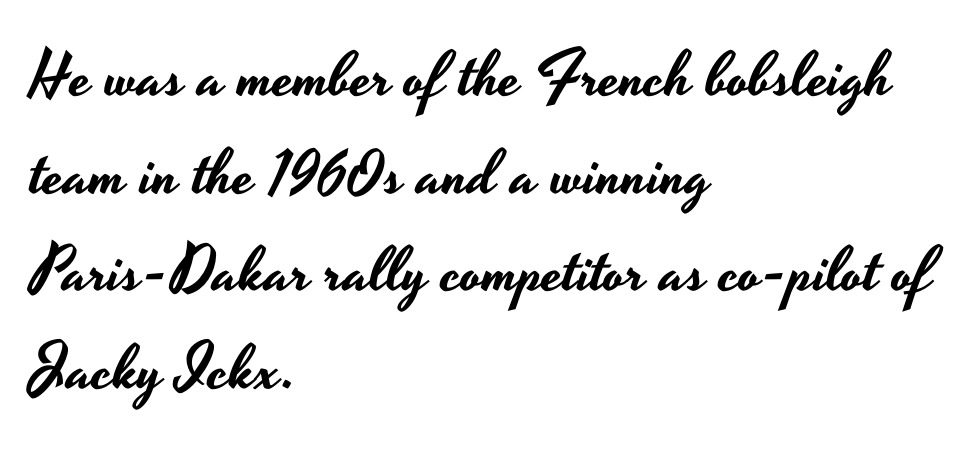
A classic flush-left, rag-right setting is used for this passage. Stroke terminals: plain, sans-serif. The rendering uses a moderate line-height, typical for paragraphs. A clean baseline with only descenders dipping below it.
